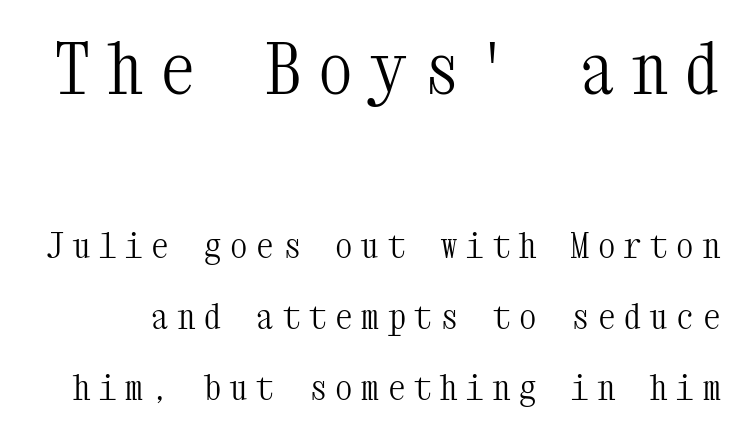
Caption: upper text group enlarged, lower text group reduced. This sample uses an upright cut, with every glyph sitting square on the baseline. The passage shown is typed in a monospace face where columns stay perfectly aligned. Tracking value appears strongly positive — letters spread wide. Loosely led — the rows are spread out.
